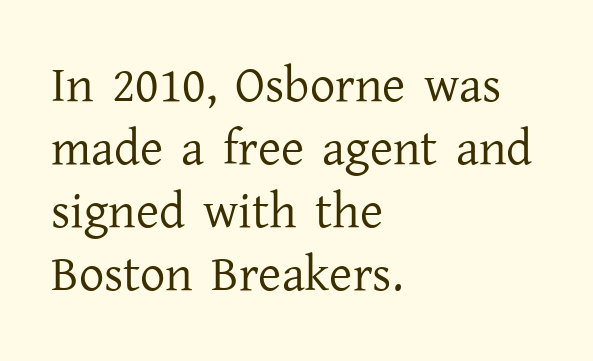
The image shows 50 px regular-weight serif type, upright; set left-aligned, normal line spacing (1.26x), normal letter spacing, not underlined; low stroke contrast and a medium x-height.
